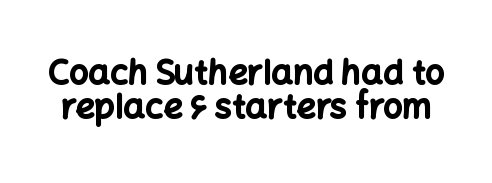
The image shows 34 px bold sans-serif type, upright; set tight line spacing (0.99x), normal letter spacing, not underlined; low stroke contrast and a medium x-height.
